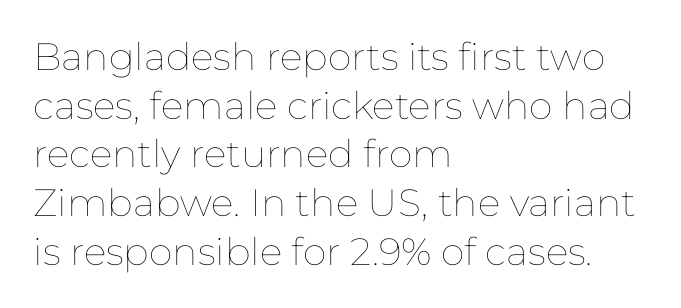
The image shows 38 px thin type, upright; set left-aligned, normal line spacing (1.28x), normal letter spacing, not underlined; low stroke contrast and a medium x-height.
